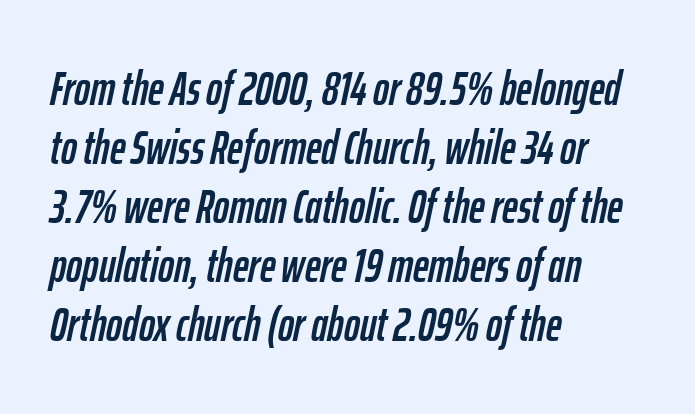
The image shows 48 px condensed type, italic (leaning right); set left-aligned, line spacing 1.23x, normal letter spacing, not underlined; low stroke contrast and a medium x-height.
